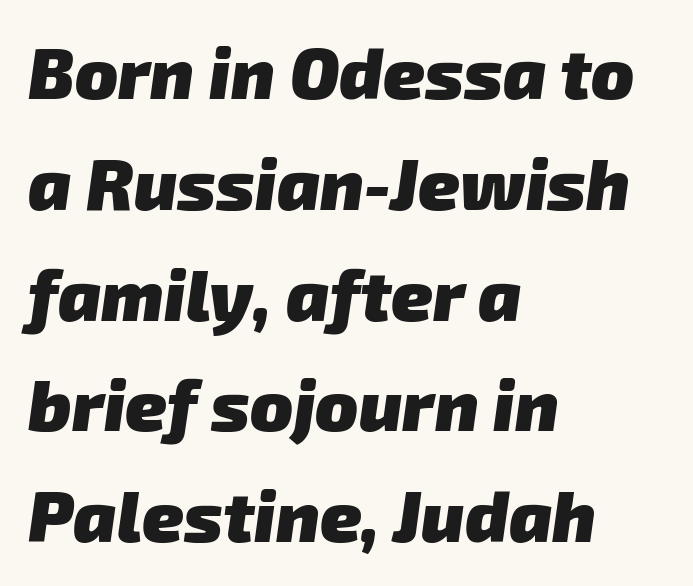
{"serif": "no", "bold": "yes", "weight": "heavy", "width": "normal", "stroke_contrast": "low", "x_height": "medium", "monospaced": "no", "underline": "no", "align": "left", "line_spacing": "normal", "line_spacing_ratio": 1.56, "letter_spacing": "normal", "letter_spacing_em": 0.0, "glyph_px": 71}
